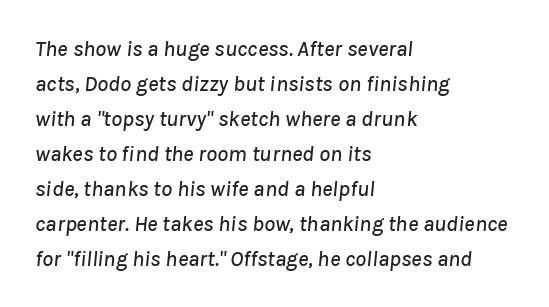
Q: Is the text italic (slanted)? A: Yes, it leans right by about 8 degrees.
Q: Is the text underlined? A: No.
Q: How is the paragraph aligned? A: Left-aligned.
Q: Is the spacing between letters normal or unusually wide? A: Normal.
Q: Is the spacing between lines tight, normal or loose? A: Normal.
